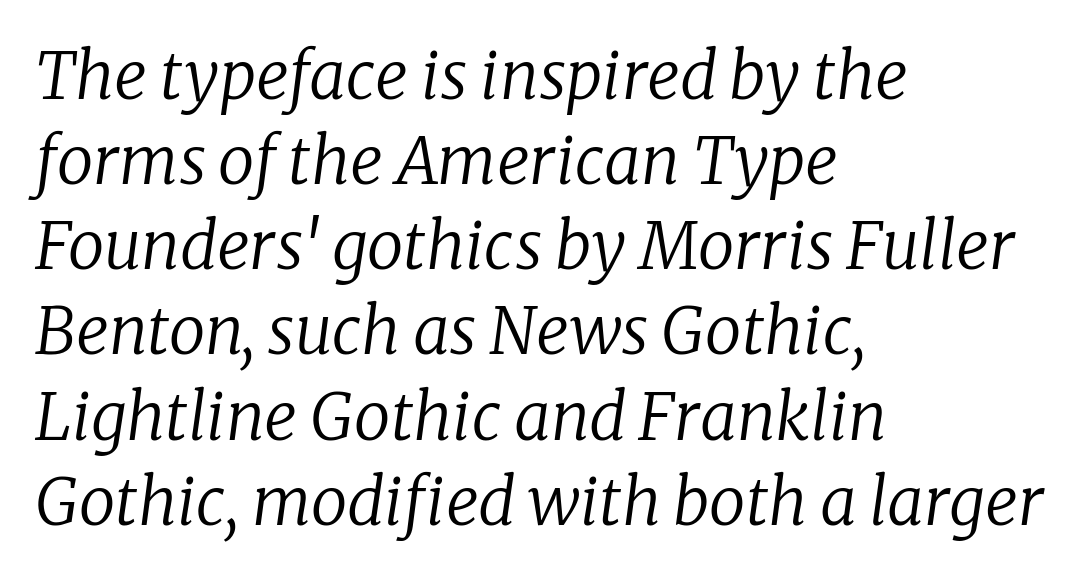
The image shows 65 px regular-weight serif type, italic (leaning right); set left-aligned, normal line spacing (1.31x), normal letter spacing, not underlined; low stroke contrast and a medium x-height.
